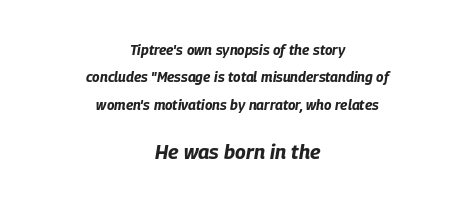
{"italic": "yes", "lean": "right", "slant_degrees": 9, "bold": "yes", "underline": "no", "align": "center", "line_spacing": "loose", "line_spacing_ratio": 1.96, "letter_spacing": "normal", "letter_spacing_em": 0.0, "larger_block": "second", "size_ratio": 1.43, "glyph_px": 20}
